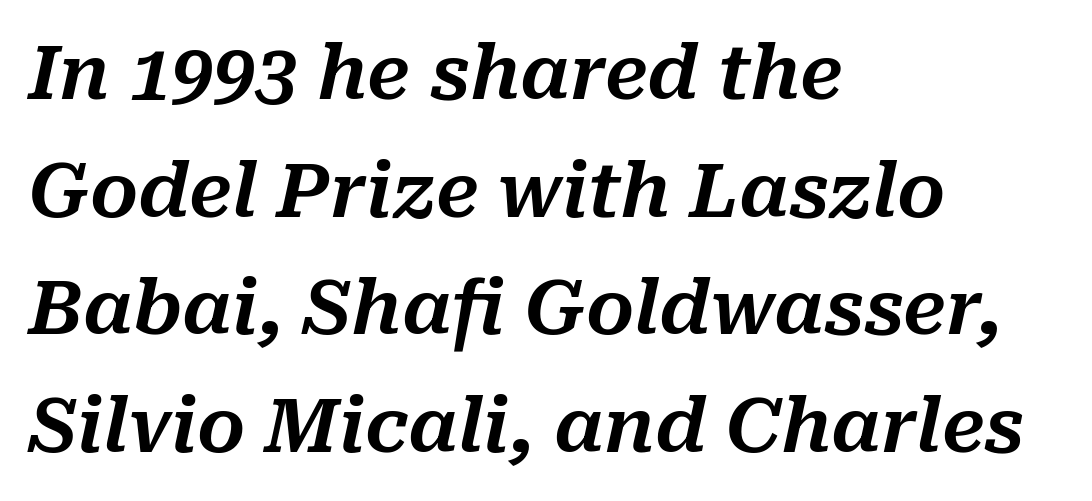
Yep, that's italic — everything's leaning. The rendering uses natural spacing where letterforms have individual widths. Where is the straight margin? On the left. The tracking reads as untouched default to a designer's eye.
